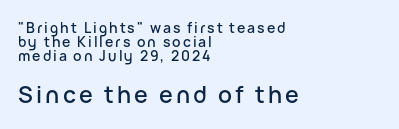
{"italic": "no", "underline": "no", "align": "left", "line_spacing": "tight", "line_spacing_ratio": 1.0, "larger_block": "second", "size_ratio": 1.64, "glyph_px": 23}
